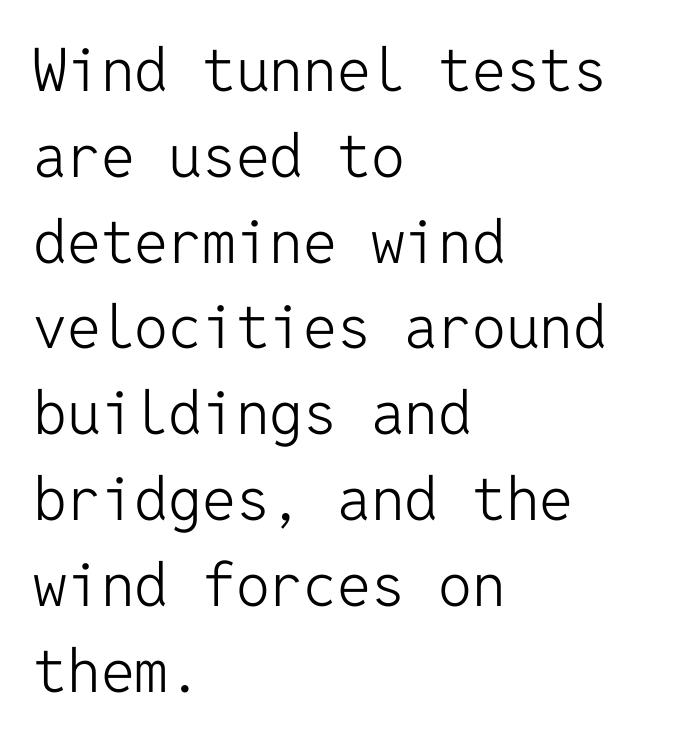
Q: Is the text bold? A: No.
Q: Is the text italic (slanted)? A: No, it is upright.
Q: Is the typeface a serif or a sans-serif typeface? A: Sans-serif.
Q: Is the text underlined? A: No.
Q: How is the paragraph aligned? A: Left-aligned.
Q: Is the spacing between letters normal or unusually wide? A: Normal.
Q: Is the spacing between lines tight, normal or loose? A: Normal.
Q: Width (condensed, normal, or wide)? A: Normal.
Q: Stroke contrast? A: Low.
Q: x-height? A: Medium.
Q: Monospaced? A: Yes.
